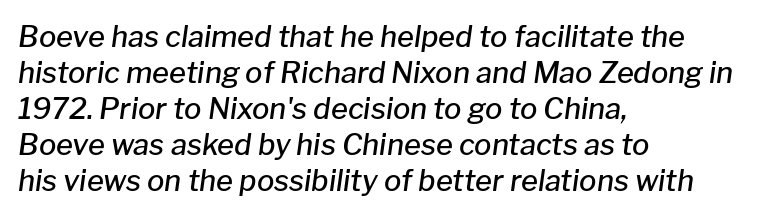
Looks like regular typesetting: each glyph gets only the width it needs. The passage shown leans; its letterforms are oblique. This rendering leaves character spacing at its baseline value. The face used here is a semibold: visibly heavier than regular, lighter than bold.
